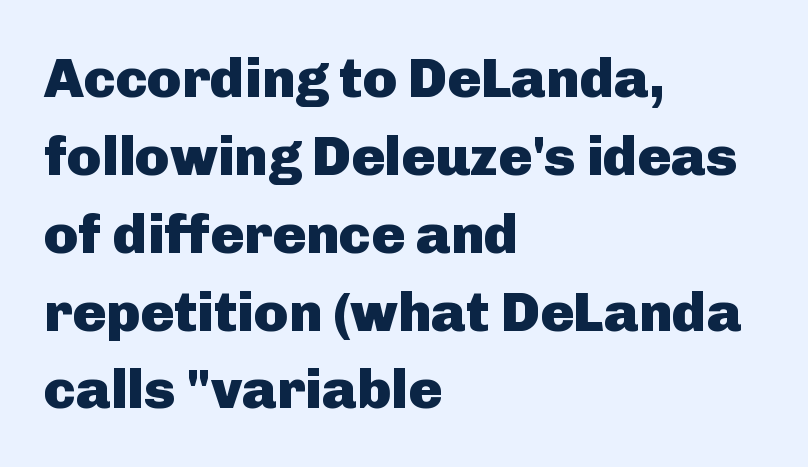
The image shows 56 px heavy sans-serif type, upright; set left-aligned, normal line spacing (1.39x), normal letter spacing, not underlined; low stroke contrast and a medium x-height.
